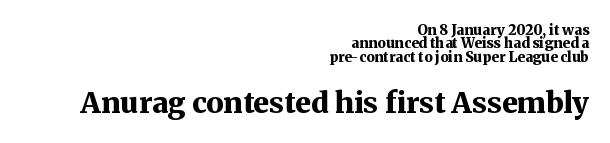
The image shows 29 px bold serif type, upright; set right-aligned, tight line spacing (0.95x), normal letter spacing, not underlined; the second (bottom) block is 2.07x larger; medium stroke contrast and a medium x-height.
